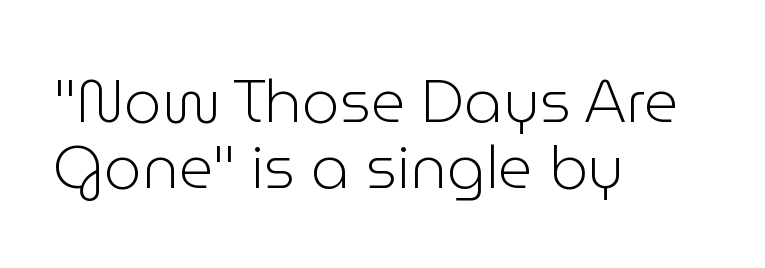
Glance below the letters and you will spot only blank space. You can tell it's not italic because the verticals are truly vertical. Words appear dense and cohesive because spacing is normal. This sample has the flowing, uneven cadence of proportional lettering. Line spacing here is tight. Bold? No — there's no thickening of the strokes.
